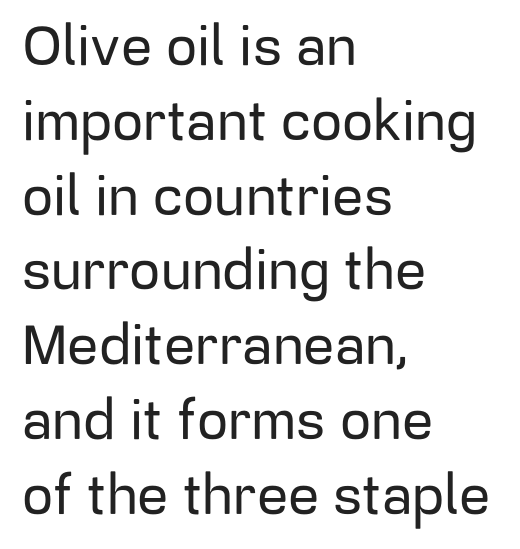
{"serif": "no", "italic": "no", "width": "normal", "stroke_contrast": "low", "x_height": "medium", "monospaced": "no", "underline": "no", "align": "left", "line_spacing": "normal", "line_spacing_ratio": 1.36, "letter_spacing": "normal", "letter_spacing_em": 0.0, "glyph_px": 55}
